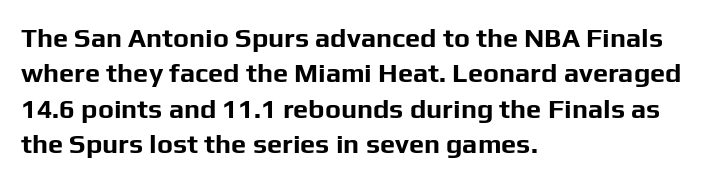
A clean baseline with only descenders dipping below it. These lines stack with their left ends in a neat column. Regular leading. Pretty heavy lettering here — definitely bold. Does extra space separate the letters? No, they use regular spacing.
